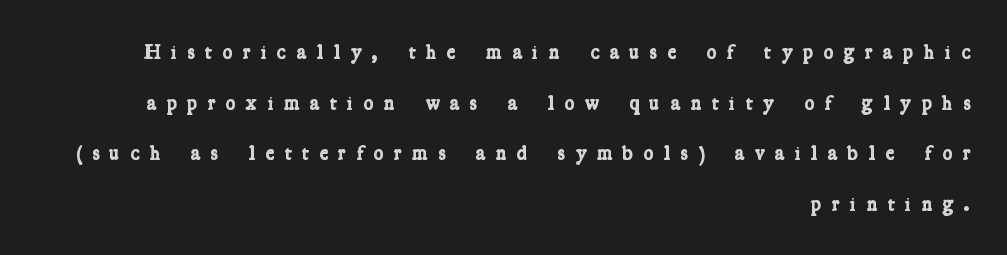
The image shows 21 px bold type; set right-aligned, loose line spacing (2.41x), unusually wide letter spacing (+0.48 em), not underlined.
